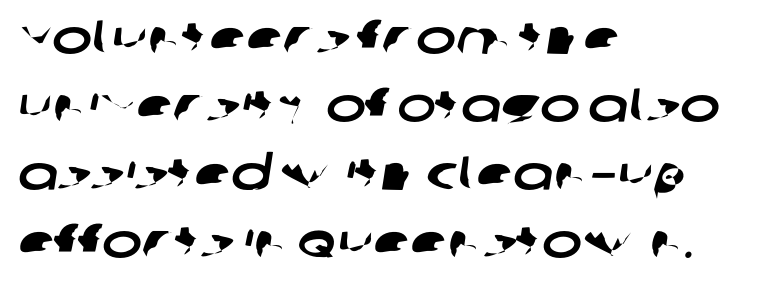
{"serif": "no", "width": "wide", "stroke_contrast": "low", "x_height": "large", "monospaced": "no", "underline": "no", "align": "left", "line_spacing": "normal", "line_spacing_ratio": 1.42, "letter_spacing": "normal", "letter_spacing_em": 0.0, "glyph_px": 48}
